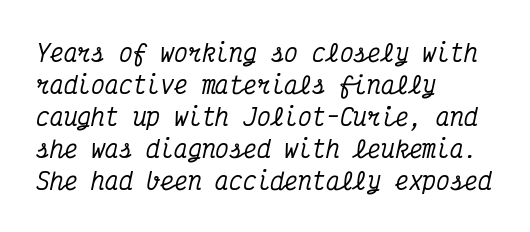
{"italic": "yes", "lean": "right", "slant_degrees": 12, "underline": "no", "align": "left", "line_spacing": "normal", "line_spacing_ratio": 1.39, "letter_spacing": "normal", "letter_spacing_em": 0.0, "glyph_px": 23}
